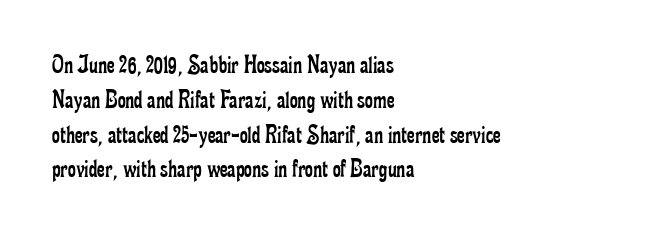
Q: Is the text bold? A: No.
Q: Is the text italic (slanted)? A: No, it is upright.
Q: Is the text underlined? A: No.
Q: How is the paragraph aligned? A: Left-aligned.
Q: Is the spacing between letters normal or unusually wide? A: Normal.
Q: Is the spacing between lines tight, normal or loose? A: Normal.
